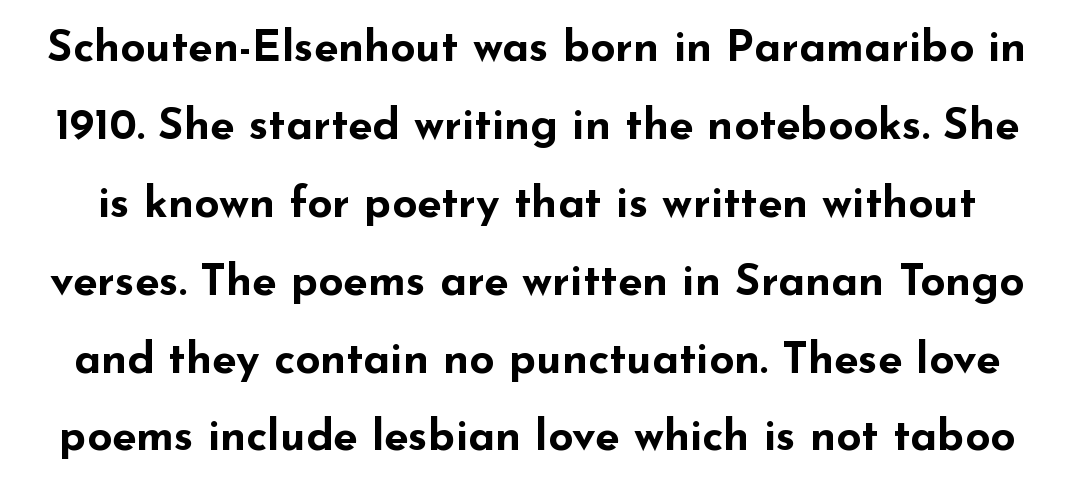
The font is running at its bold setting. The passage shown is not underscored anywhere. Unlike a traditional serif, this face leaves its strokes unadorned. The letters advance in unequal steps, a hallmark of proportional type. Spacing between characters is what you'd get straight out of the box.
